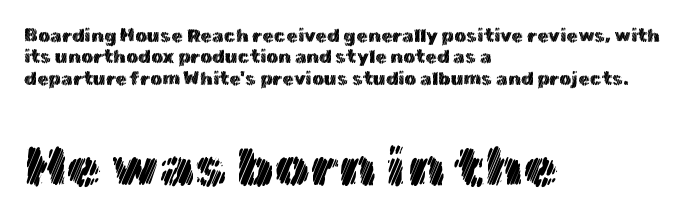
{"italic": "no", "width": "normal", "x_height": "medium", "monospaced": "no", "underline": "no", "align": "left", "line_spacing": "tight", "line_spacing_ratio": 1.12, "letter_spacing": "normal", "letter_spacing_em": 0.0, "larger_block": "second", "size_ratio": 2.95, "glyph_px": 56}
